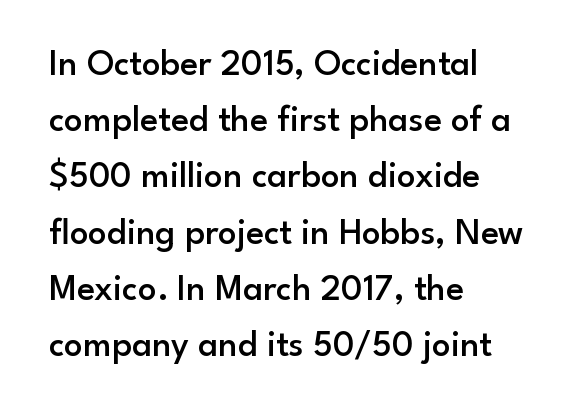
{"serif": "no", "italic": "no", "bold": "semi", "weight": "semibold", "width": "normal", "stroke_contrast": "low", "x_height": "small", "monospaced": "no", "underline": "no", "align": "left", "line_spacing": "normal", "line_spacing_ratio": 1.52, "letter_spacing": "normal", "letter_spacing_em": 0.0, "glyph_px": 37}
